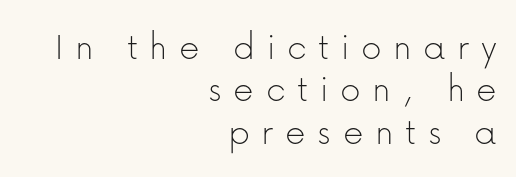
Weight: in the light-to-regular range. Each word looks stretched out because of the extra space between its letters. Letters rest on an invisible, unmarked baseline. Unlike a traditional serif, this face leaves its strokes unadorned.
